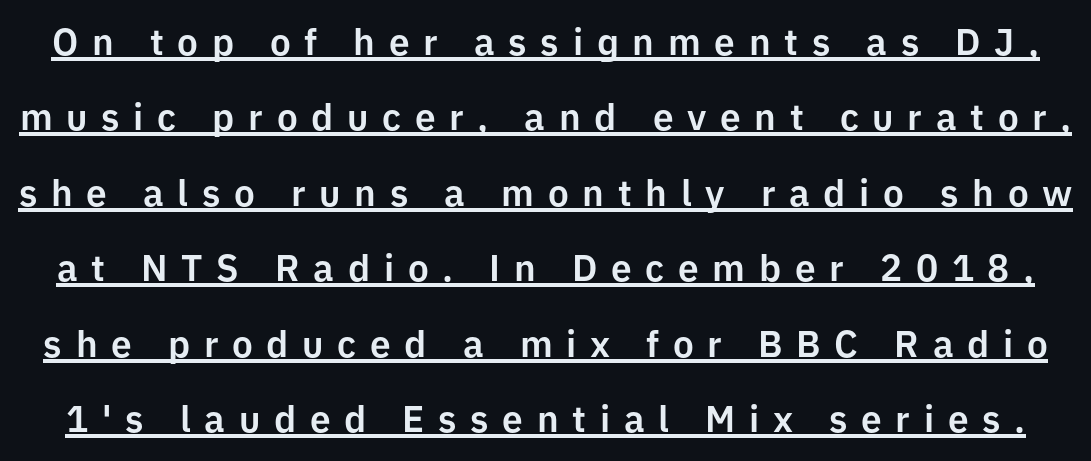
Q: Is the text italic (slanted)? A: No, it is upright.
Q: Is the typeface a serif or a sans-serif typeface? A: Sans-serif.
Q: Is the text underlined? A: Yes.
Q: Is the spacing between letters normal or unusually wide? A: Unusually wide.
Q: Is the spacing between lines tight, normal or loose? A: Loose.
Q: Width (condensed, normal, or wide)? A: Normal.
Q: Stroke contrast? A: Low.
Q: x-height? A: Medium.
Q: Monospaced? A: No.
